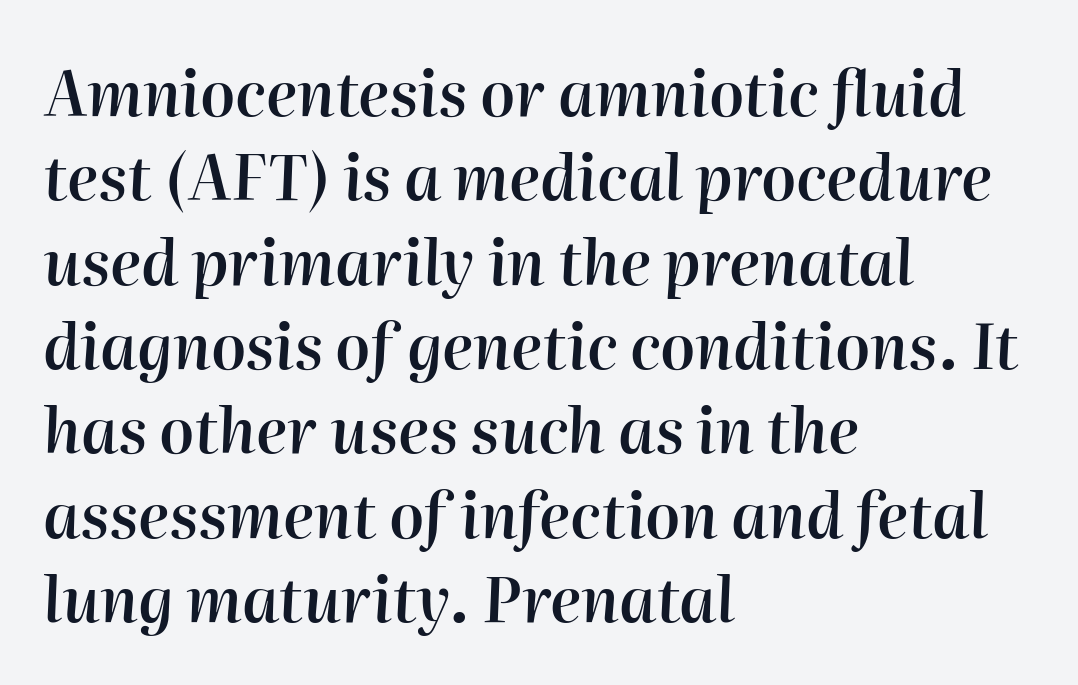
Tracking here is standard; glyphs follow each other at the usual distance. The specimen reads as italic at a glance. How would I describe the line gaps? Plain and ordinary. This sample has the flowing, uneven cadence of proportional lettering.
